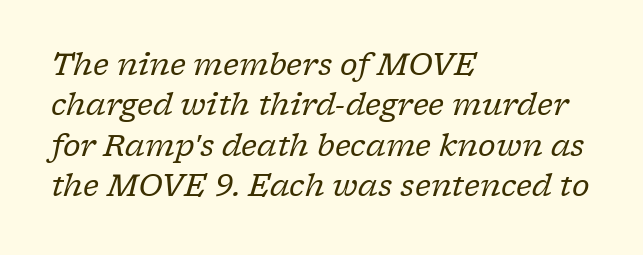
{"serif": "yes", "italic": "yes", "lean": "right", "slant_degrees": 17, "bold": "no", "weight": "regular", "width": "normal", "stroke_contrast": "low", "x_height": "medium", "monospaced": "no", "underline": "no", "align": "left", "line_spacing": "normal", "line_spacing_ratio": 1.35, "letter_spacing": "normal", "letter_spacing_em": 0.0, "glyph_px": 30}
